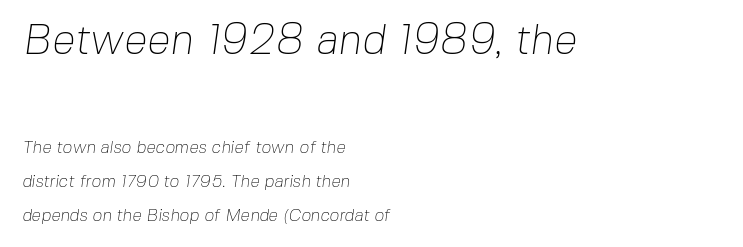
{"serif": "no", "bold": "no", "weight": "thin", "width": "normal", "stroke_contrast": "low", "x_height": "medium", "monospaced": "no", "underline": "no", "align": "left", "line_spacing": "loose", "line_spacing_ratio": 2.0, "letter_spacing": "normal", "letter_spacing_em": 0.0, "larger_block": "first", "size_ratio": 2.47, "glyph_px": 42}
